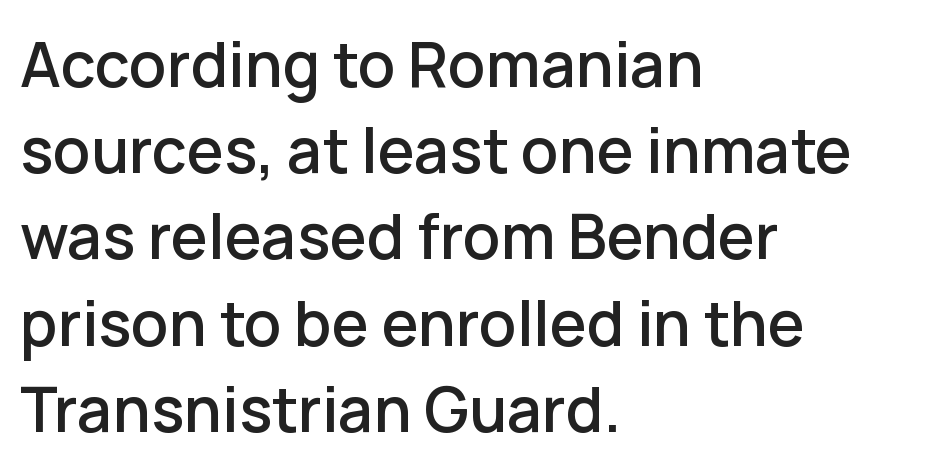
Q: Is the text italic (slanted)? A: No, it is upright.
Q: Is the typeface a serif or a sans-serif typeface? A: Sans-serif.
Q: Is the text underlined? A: No.
Q: How is the paragraph aligned? A: Left-aligned.
Q: Is the spacing between letters normal or unusually wide? A: Normal.
Q: Is the spacing between lines tight, normal or loose? A: Normal.
Q: Width (condensed, normal, or wide)? A: Normal.
Q: Stroke contrast? A: Low.
Q: x-height? A: Medium.
Q: Monospaced? A: No.
